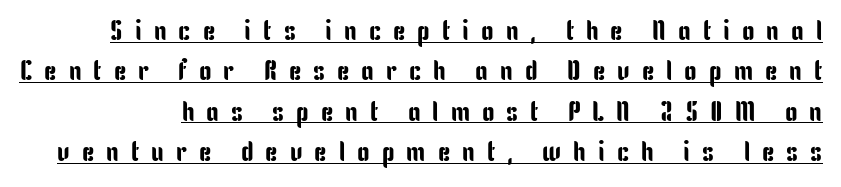
The image shows 28 px condensed sans-serif type, upright; set normal line spacing (1.44x), unusually wide letter spacing (+0.43 em), underlined; low stroke contrast and a medium x-height.
